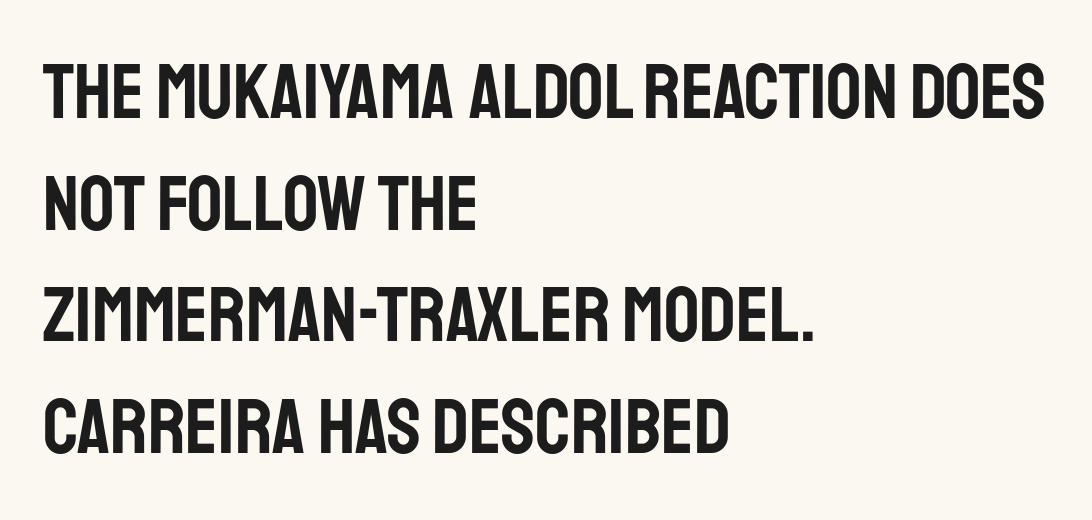
Q: Is the text italic (slanted)? A: No, it is upright.
Q: Is the typeface a serif or a sans-serif typeface? A: Sans-serif.
Q: Is the text underlined? A: No.
Q: How is the paragraph aligned? A: Left-aligned.
Q: Is the spacing between letters normal or unusually wide? A: Normal.
Q: Is the spacing between lines tight, normal or loose? A: Normal.
Q: Width (condensed, normal, or wide)? A: Condensed.
Q: Stroke contrast? A: Low.
Q: x-height? A: Large.
Q: Monospaced? A: No.
